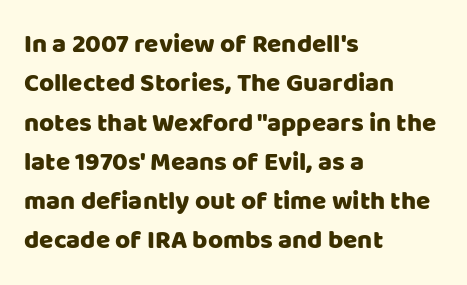
{"italic": "no", "underline": "no", "align": "left", "line_spacing": "normal", "line_spacing_ratio": 1.51, "letter_spacing": "normal", "letter_spacing_em": 0.0, "glyph_px": 26}
